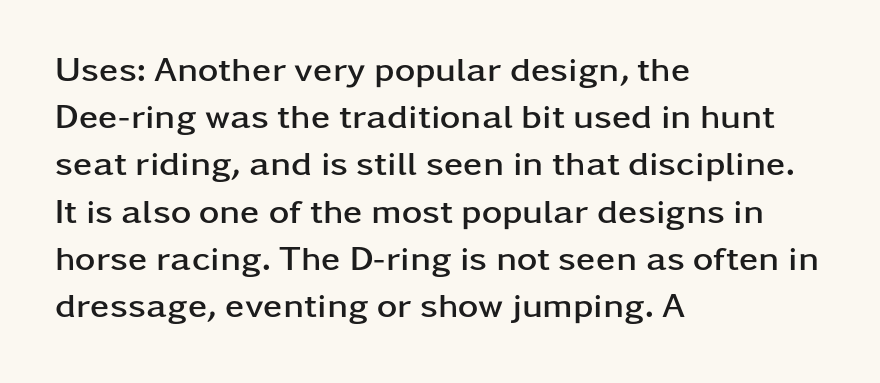
The image shows 35 px semibold, wide sans-serif type, upright; set left-aligned, normal line spacing (1.35x), normal letter spacing, not underlined; low stroke contrast and a medium x-height.
